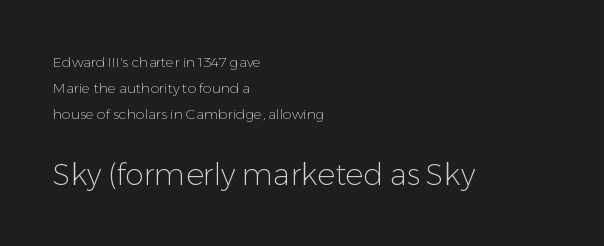
Q: Is the text bold? A: No.
Q: Is the text italic (slanted)? A: No, it is upright.
Q: Is the typeface a serif or a sans-serif typeface? A: Sans-serif.
Q: Is the text underlined? A: No.
Q: How is the paragraph aligned? A: Left-aligned.
Q: Is the spacing between letters normal or unusually wide? A: Normal.
Q: Which block of text is set in a larger size, the first (top) or the second (bottom)? A: The second (bottom) one.
Q: Width (condensed, normal, or wide)? A: Normal.
Q: Stroke contrast? A: Low.
Q: x-height? A: Medium.
Q: Monospaced? A: No.
